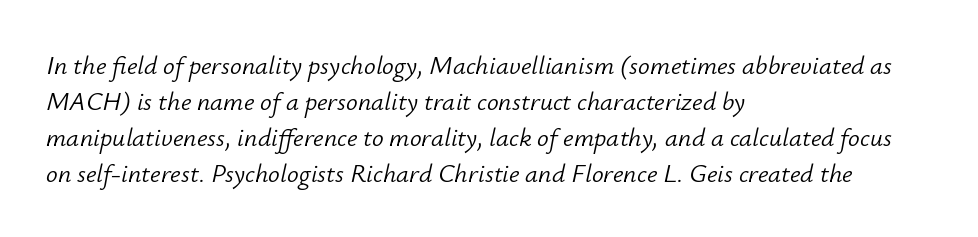
What's the leading like? Ordinary, nothing unusual. The paragraph has a hard left edge and a soft right edge. The glyphs look as if they've been sheared to an angle. The space beneath each line is pristine and unruled. Tracking value appears to be zero — textbook default spacing. Each stroke keeps to a modest, everyday thickness or less.
